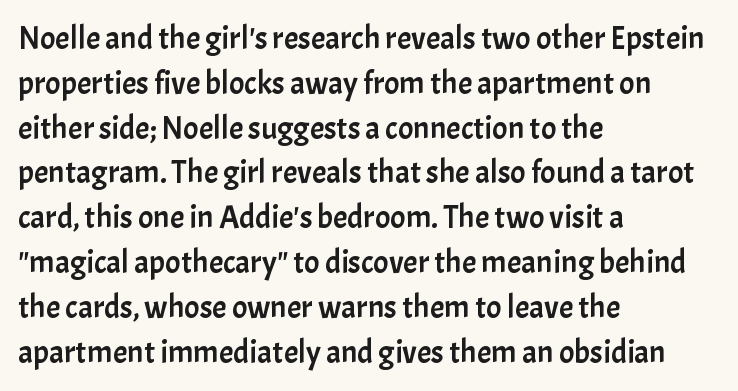
The image shows 32 px sans-serif type, upright; set left-aligned, normal line spacing (1.4x), normal letter spacing, not underlined; low stroke contrast and a medium x-height.
